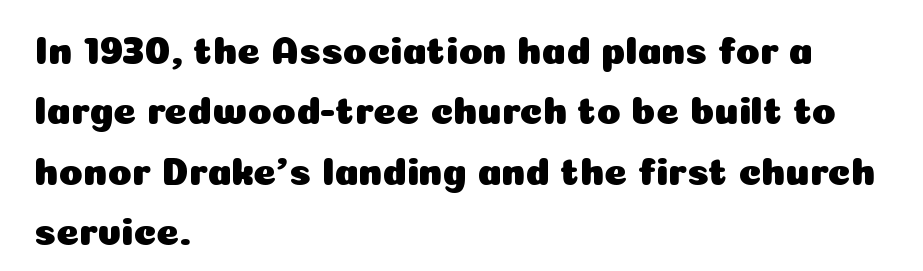
In terms of letterform style, serifs are entirely absent. Regular leading. The string is rendered with underlining switched off. Does the lettering tilt? It doesn't — this is upright. This rendering uses left alignment, leaving the right contour irregular. Proportional: the letters do not fall into vertical columns.
